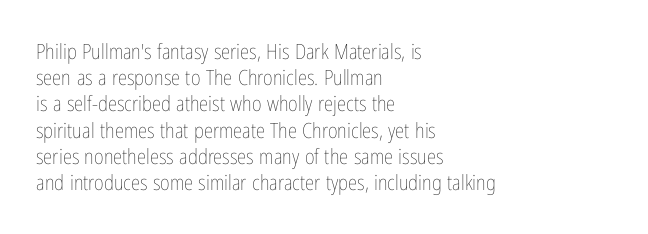
Does extra space separate the letters? No, they use regular spacing. Layout note: lines flush left. The area under the type is left untouched. This reads as an unemphasized weight, regular at the heaviest. This is roman type, the default non-slanted kind. Vertical spacing — default.
